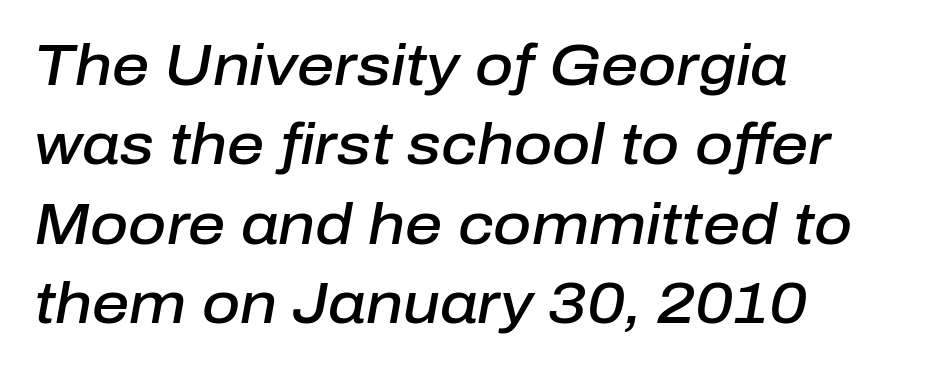
{"italic": "yes", "lean": "right", "slant_degrees": 10, "bold": "semi", "weight": "semibold", "width": "normal", "stroke_contrast": "low", "x_height": "medium", "monospaced": "no", "underline": "no", "align": "left", "line_spacing": "normal", "line_spacing_ratio": 1.37, "letter_spacing": "normal", "letter_spacing_em": 0.0, "glyph_px": 58}
